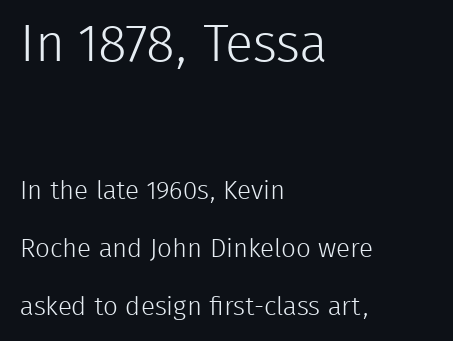
Q: Is the text bold? A: No.
Q: Is the text italic (slanted)? A: No, it is upright.
Q: Is the typeface a serif or a sans-serif typeface? A: Sans-serif.
Q: Is the text underlined? A: No.
Q: How is the paragraph aligned? A: Left-aligned.
Q: Is the spacing between letters normal or unusually wide? A: Normal.
Q: Is the spacing between lines tight, normal or loose? A: Loose.
Q: Which block of text is set in a larger size, the first (top) or the second (bottom)? A: The first (top) one.
Q: Width (condensed, normal, or wide)? A: Normal.
Q: Stroke contrast? A: Low.
Q: x-height? A: Medium.
Q: Monospaced? A: No.
